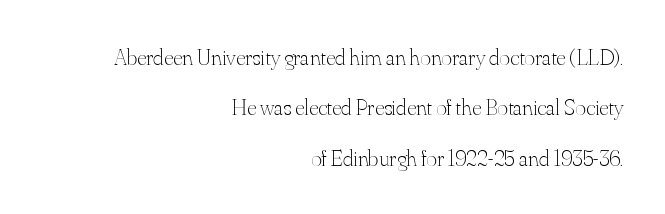
Q: Is the text bold? A: No.
Q: Is the text italic (slanted)? A: No, it is upright.
Q: Is the text underlined? A: No.
Q: How is the paragraph aligned? A: Right-aligned.
Q: Is the spacing between letters normal or unusually wide? A: Normal.
Q: Is the spacing between lines tight, normal or loose? A: Loose.
